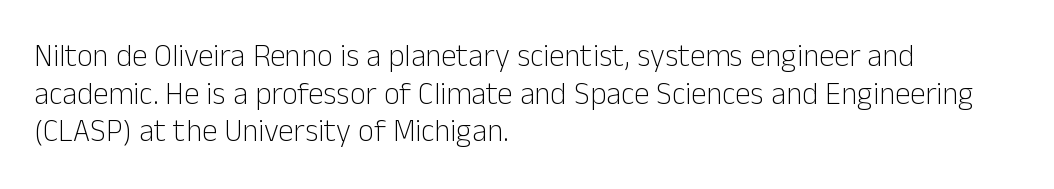
Character widths vary here, with narrow letters taking less room than wide ones. Grotesque or geometric, the face here clearly has no serifs. The strokes carry an ordinary text weight at most. Layout note: lines flush left. The glyphs are unaccompanied by any horizontal stroke below them.
